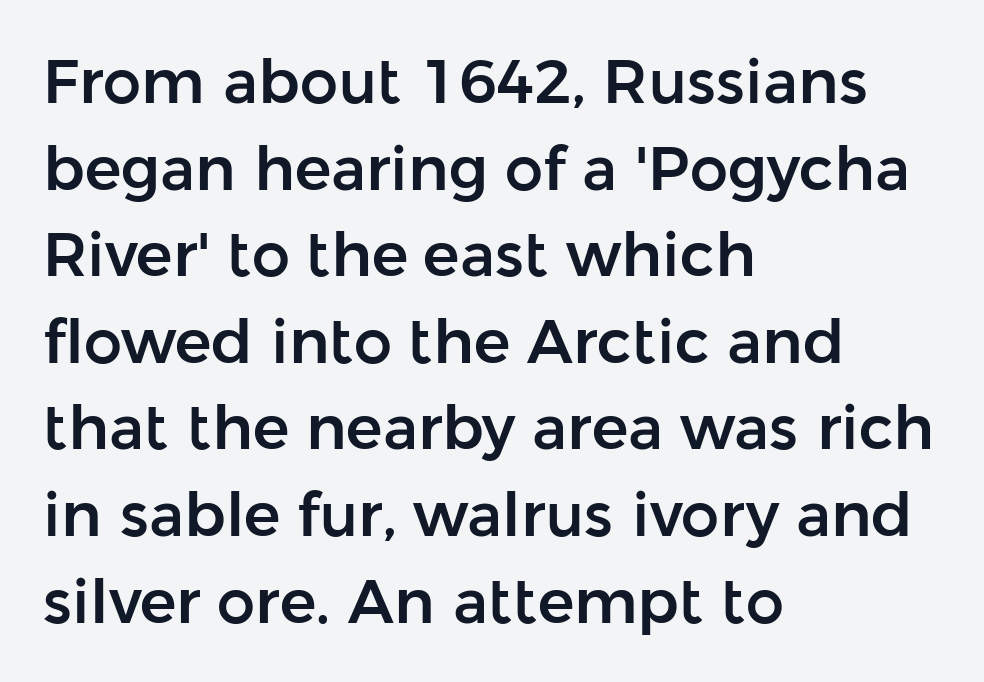
The image shows 61 px sans-serif type, upright; set left-aligned, normal line spacing (1.42x), normal letter spacing, not underlined; low stroke contrast and a medium x-height.
